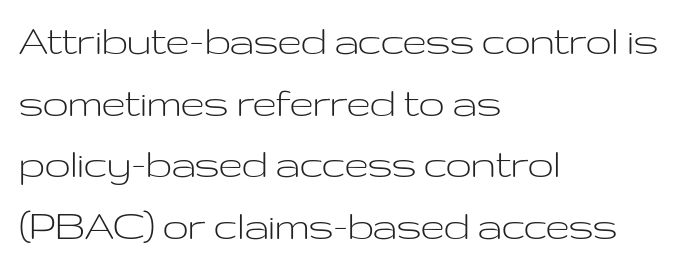
The image shows 46 px light, wide sans-serif type, upright; set left-aligned, normal line spacing (1.34x), normal letter spacing, not underlined; low stroke contrast and a medium x-height.
